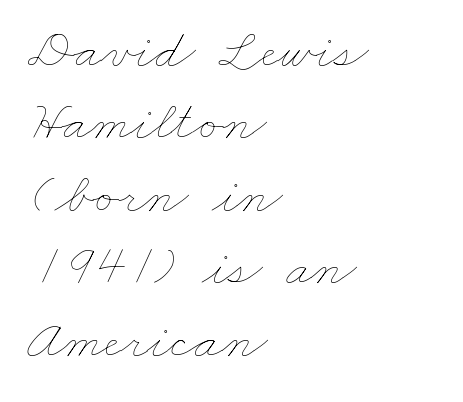
The image shows 57 px thin, wide type; set left-aligned, normal line spacing (1.27x), normal letter spacing, not underlined; low stroke contrast and a small x-height.
